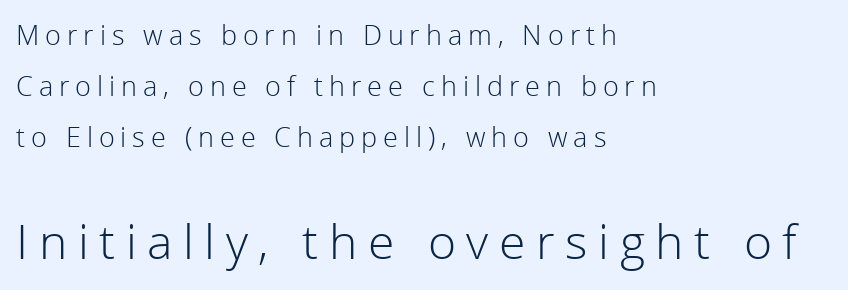
The image shows 48 px light sans-serif type, upright; set left-aligned, line spacing 1.88x, unusually wide letter spacing (+0.22 em), not underlined; the second (bottom) block is 1.78x larger; a medium x-height.
